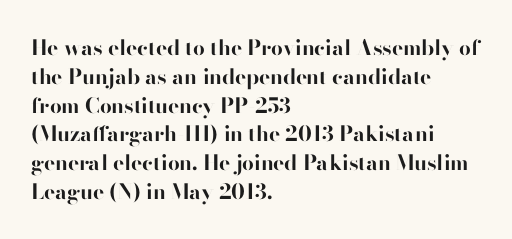
Q: Is the text bold? A: Yes.
Q: Is the text italic (slanted)? A: No, it is upright.
Q: Is the text underlined? A: No.
Q: How is the paragraph aligned? A: Left-aligned.
Q: Is the spacing between letters normal or unusually wide? A: Normal.
Q: Is the spacing between lines tight, normal or loose? A: Normal.
